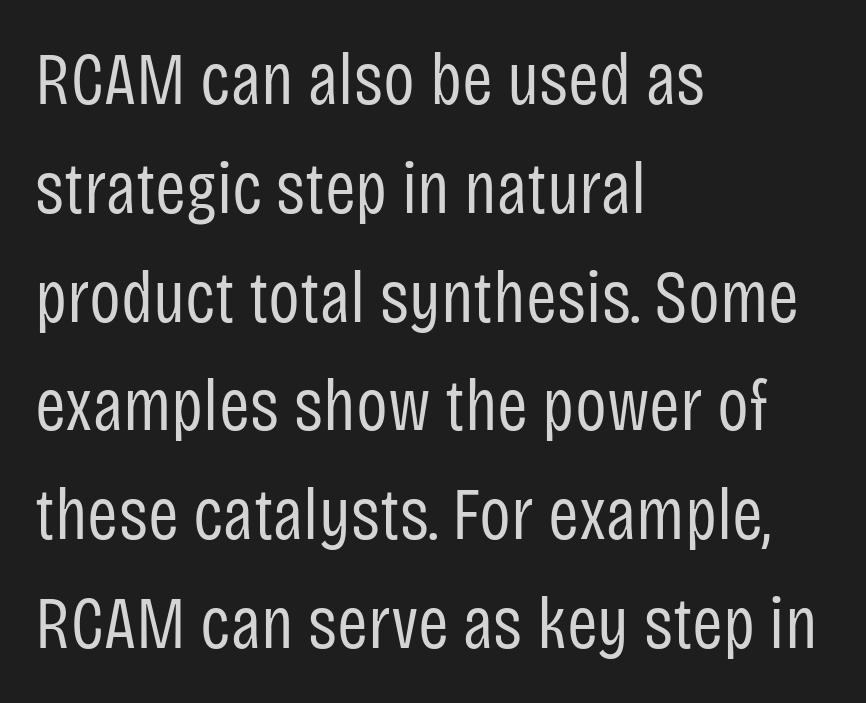
{"serif": "no", "italic": "no", "bold": "no", "weight": "regular", "width": "condensed", "stroke_contrast": "low", "x_height": "large", "monospaced": "no", "underline": "no", "align": "left", "line_spacing": "normal", "line_spacing_ratio": 1.47, "letter_spacing": "normal", "letter_spacing_em": 0.0, "glyph_px": 74}
